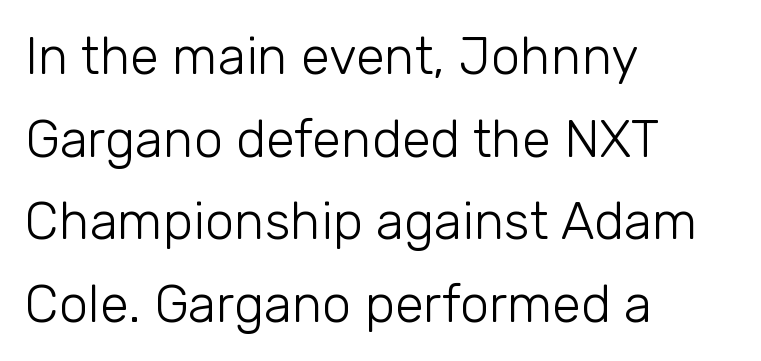
Q: Is the text bold? A: No.
Q: Is the text italic (slanted)? A: No, it is upright.
Q: Is the typeface a serif or a sans-serif typeface? A: Sans-serif.
Q: Is the text underlined? A: No.
Q: How is the paragraph aligned? A: Left-aligned.
Q: Is the spacing between letters normal or unusually wide? A: Normal.
Q: Is the spacing between lines tight, normal or loose? A: Normal.
Q: Width (condensed, normal, or wide)? A: Normal.
Q: Stroke contrast? A: Low.
Q: x-height? A: Medium.
Q: Monospaced? A: No.
